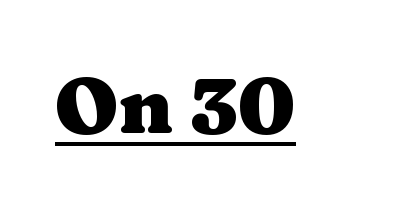
Descenders here cross a horizontal rule under the line. These lines are composed in type with serifs. Glyph-to-glyph distance matches everyday printed text. Plenty of ink on the page — the face is bold. Note the varied advance widths — an 'i' is clearly narrower than an 'm'. The specimen reads as upright at a glance.
